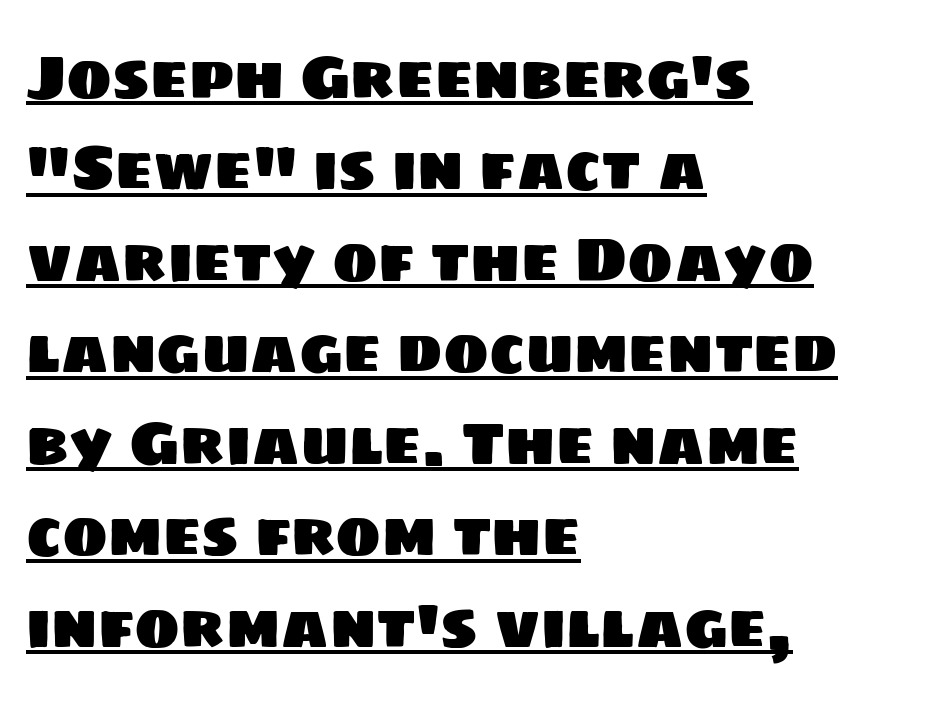
Q: Is the typeface a serif or a sans-serif typeface? A: Sans-serif.
Q: Is the text underlined? A: Yes.
Q: How is the paragraph aligned? A: Left-aligned.
Q: Is the spacing between letters normal or unusually wide? A: Normal.
Q: Is the spacing between lines tight, normal or loose? A: Normal.
Q: Width (condensed, normal, or wide)? A: Normal.
Q: Stroke contrast? A: Low.
Q: x-height? A: Large.
Q: Monospaced? A: No.
